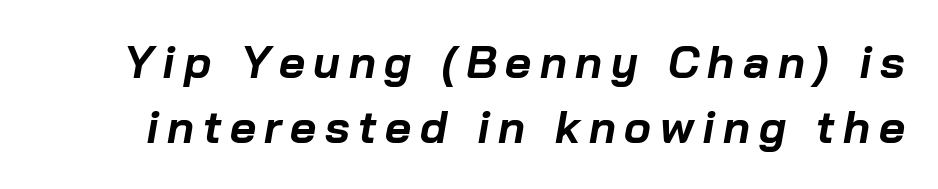
Q: Is the text bold? A: Yes.
Q: Is the text italic (slanted)? A: Yes, it leans right by about 10 degrees.
Q: Is the text underlined? A: No.
Q: Is the spacing between lines tight, normal or loose? A: Normal.
Q: Width (condensed, normal, or wide)? A: Normal.
Q: Stroke contrast? A: Low.
Q: x-height? A: Medium.
Q: Monospaced? A: No.
